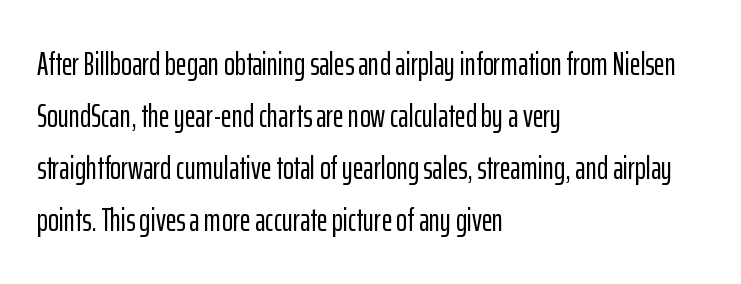
The lines sit at an ordinary, default distance from one another. The lines are quadded left. A clean baseline with only descenders dipping below it. Is this a fixed-width face? No — the glyphs have proportional, varying widths. These lines were composed using upright roman letters.
